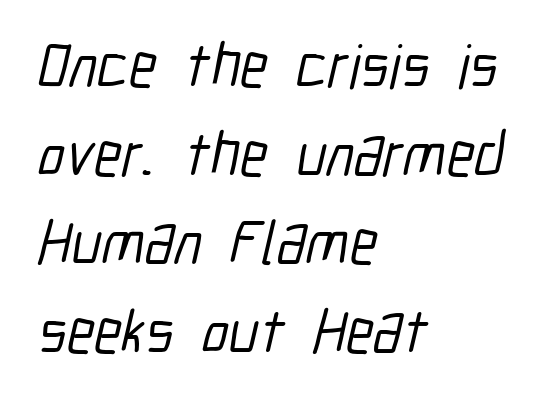
Q: Is the typeface a serif or a sans-serif typeface? A: Sans-serif.
Q: Is the text underlined? A: No.
Q: How is the paragraph aligned? A: Left-aligned.
Q: Is the spacing between letters normal or unusually wide? A: Normal.
Q: Is the spacing between lines tight, normal or loose? A: Normal.
Q: Width (condensed, normal, or wide)? A: Condensed.
Q: Stroke contrast? A: Low.
Q: x-height? A: Medium.
Q: Monospaced? A: No.
